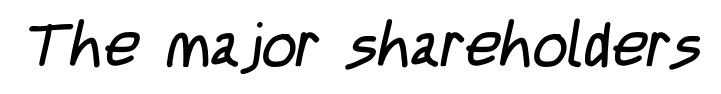
The image shows 61 px regular-weight, condensed sans-serif type; set normal letter spacing, not underlined; low stroke contrast and a large x-height.
